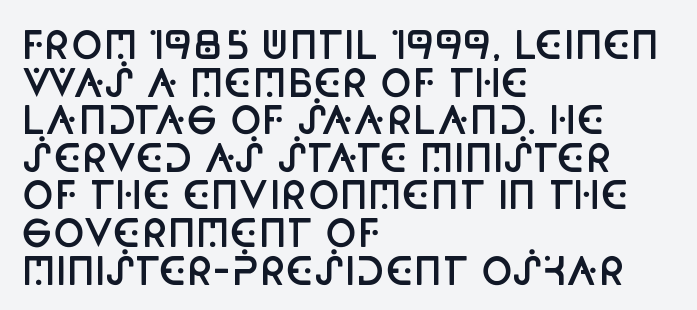
Q: Is the text bold? A: Semi-bold.
Q: Is the text italic (slanted)? A: No, it is upright.
Q: Is the typeface a serif or a sans-serif typeface? A: Sans-serif.
Q: Is the text underlined? A: No.
Q: How is the paragraph aligned? A: Left-aligned.
Q: Is the spacing between letters normal or unusually wide? A: Normal.
Q: Is the spacing between lines tight, normal or loose? A: Tight.
Q: Width (condensed, normal, or wide)? A: Condensed.
Q: Stroke contrast? A: Low.
Q: x-height? A: Large.
Q: Monospaced? A: No.
